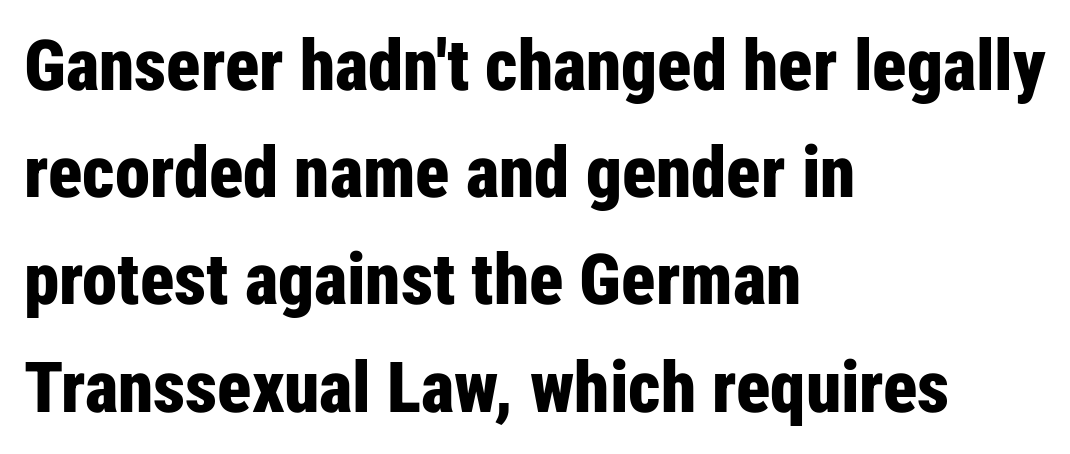
The image shows 71 px bold, condensed sans-serif type, upright; set left-aligned, normal line spacing (1.51x), normal letter spacing, not underlined; low stroke contrast and a medium x-height.
